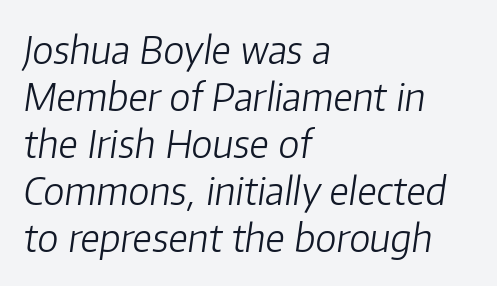
Q: Is the text bold? A: No.
Q: Is the text italic (slanted)? A: Yes, it leans right by about 8 degrees.
Q: Is the text underlined? A: No.
Q: How is the paragraph aligned? A: Left-aligned.
Q: Is the spacing between letters normal or unusually wide? A: Normal.
Q: Width (condensed, normal, or wide)? A: Normal.
Q: Stroke contrast? A: Low.
Q: x-height? A: Medium.
Q: Monospaced? A: No.
